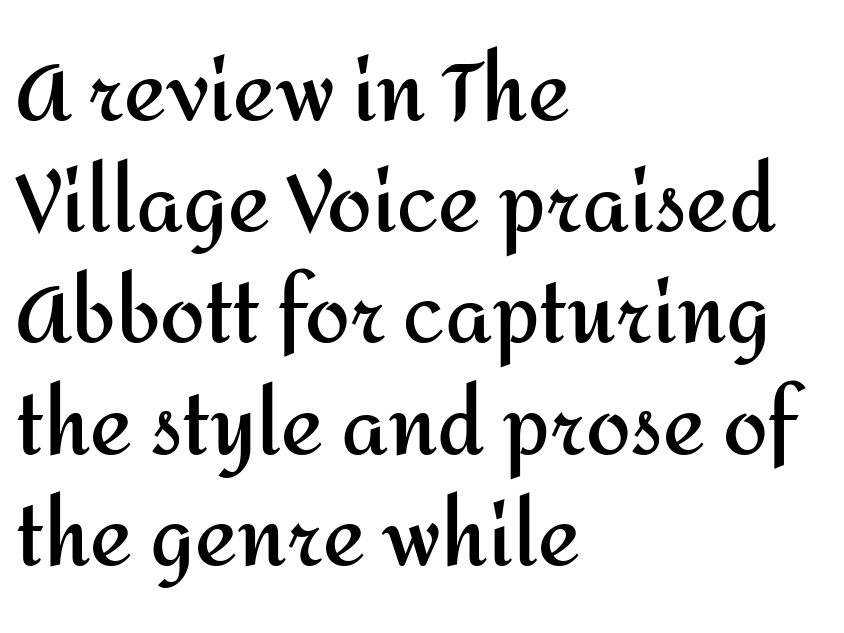
The image shows 80 px semibold sans-serif type, upright; set left-aligned, normal line spacing (1.39x), normal letter spacing, not underlined; medium stroke contrast and a medium x-height.
